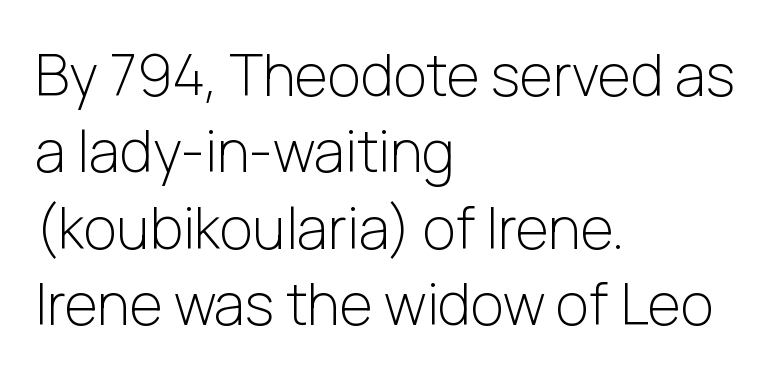
{"serif": "no", "italic": "no", "bold": "no", "weight": "light", "width": "normal", "stroke_contrast": "low", "x_height": "medium", "monospaced": "no", "underline": "no", "align": "left", "line_spacing": "normal", "line_spacing_ratio": 1.34, "letter_spacing": "normal", "letter_spacing_em": 0.0, "glyph_px": 57}
